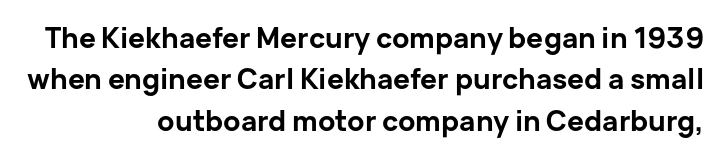
The image shows 28 px bold sans-serif type, upright; set right-aligned, normal line spacing (1.48x), normal letter spacing, not underlined; low stroke contrast and a medium x-height.
